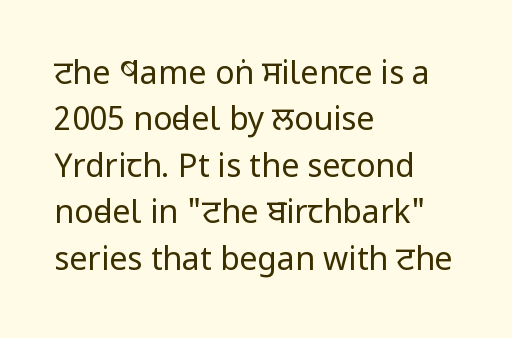
The image shows 32 px regular-weight, condensed sans-serif type, upright; set left-aligned, normal line spacing (1.45x), normal letter spacing, not underlined; low stroke contrast and a large x-height.
